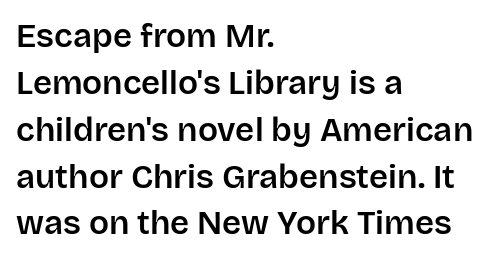
{"serif": "no", "italic": "no", "width": "normal", "stroke_contrast": "low", "x_height": "large", "monospaced": "no", "underline": "no", "align": "left", "line_spacing": "normal", "line_spacing_ratio": 1.42, "letter_spacing": "normal", "letter_spacing_em": 0.0, "glyph_px": 33}
